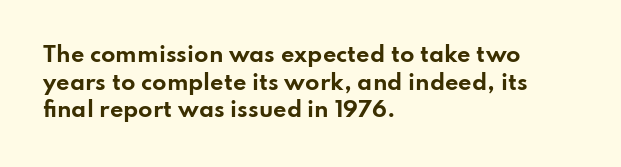
Q: Is the text bold? A: Yes.
Q: Is the text italic (slanted)? A: No, it is upright.
Q: Is the text underlined? A: No.
Q: How is the paragraph aligned? A: Left-aligned.
Q: Is the spacing between letters normal or unusually wide? A: Normal.
Q: Is the spacing between lines tight, normal or loose? A: Normal.
